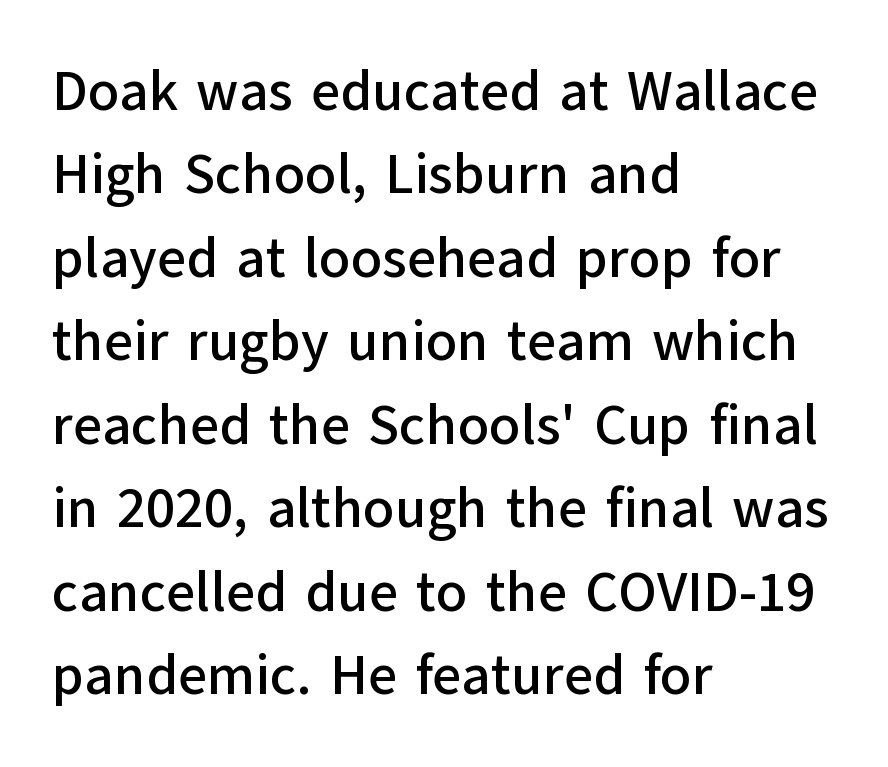
Q: Is the text italic (slanted)? A: No, it is upright.
Q: Is the typeface a serif or a sans-serif typeface? A: Sans-serif.
Q: Is the text underlined? A: No.
Q: How is the paragraph aligned? A: Left-aligned.
Q: Is the spacing between letters normal or unusually wide? A: Normal.
Q: Is the spacing between lines tight, normal or loose? A: Normal.
Q: Width (condensed, normal, or wide)? A: Normal.
Q: Stroke contrast? A: Low.
Q: x-height? A: Medium.
Q: Monospaced? A: No.
